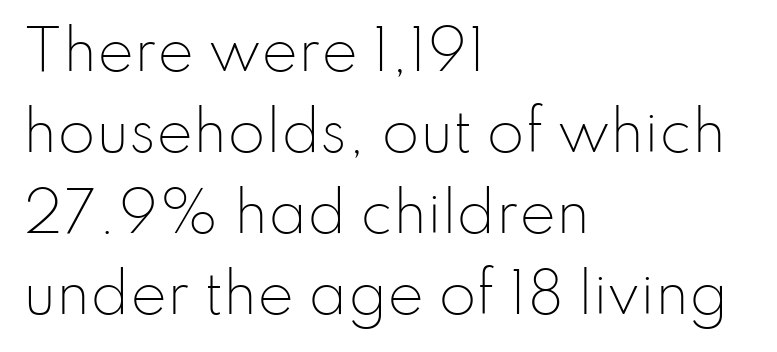
Q: Is the text bold? A: No.
Q: Is the text italic (slanted)? A: No, it is upright.
Q: Is the typeface a serif or a sans-serif typeface? A: Sans-serif.
Q: Is the text underlined? A: No.
Q: How is the paragraph aligned? A: Left-aligned.
Q: Is the spacing between letters normal or unusually wide? A: Normal.
Q: Is the spacing between lines tight, normal or loose? A: Normal.
Q: Width (condensed, normal, or wide)? A: Normal.
Q: Stroke contrast? A: Low.
Q: x-height? A: Small.
Q: Monospaced? A: No.
